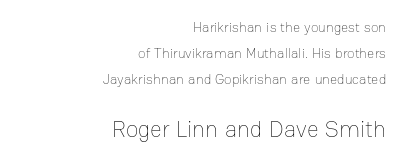
Unmarked baselines from the first word to the last. A roman cut, with each character standing at attention. The weight would be labelled regular, book, light, or lighter still. Glyph-to-glyph distance matches everyday printed text. Here the second block reads like a headline and the first like body copy.
